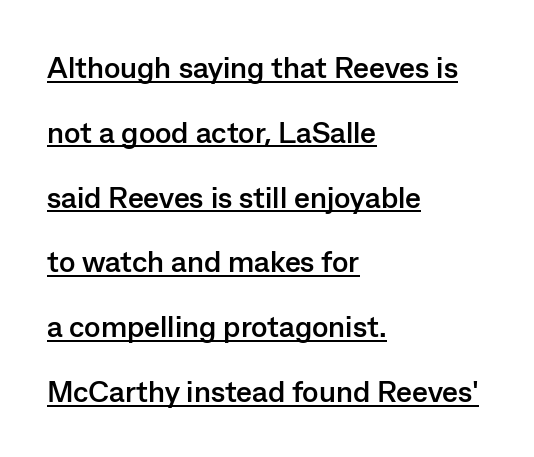
Ascenders rise straight up at ninety degrees. Every word sits above its own underline. If you drew a ruler down the left edge, every line would touch it. There is no visible air inserted between adjacent glyphs. Stroke terminals: plain, sans-serif.
